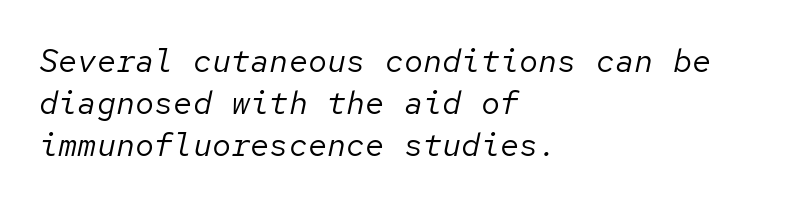
Q: Is the text bold? A: No.
Q: Is the text italic (slanted)? A: Yes, it leans right by about 12 degrees.
Q: Is the text underlined? A: No.
Q: How is the paragraph aligned? A: Left-aligned.
Q: Is the spacing between letters normal or unusually wide? A: Normal.
Q: Is the spacing between lines tight, normal or loose? A: Normal.
Q: Width (condensed, normal, or wide)? A: Normal.
Q: Stroke contrast? A: Low.
Q: x-height? A: Medium.
Q: Monospaced? A: Yes.
